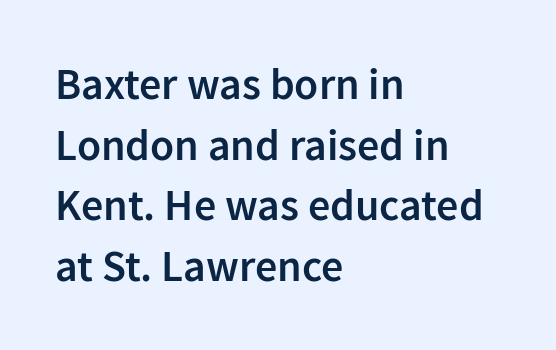
Q: Is the text bold? A: Semi-bold.
Q: Is the text italic (slanted)? A: No, it is upright.
Q: Is the typeface a serif or a sans-serif typeface? A: Sans-serif.
Q: Is the text underlined? A: No.
Q: How is the paragraph aligned? A: Left-aligned.
Q: Is the spacing between letters normal or unusually wide? A: Normal.
Q: Is the spacing between lines tight, normal or loose? A: Normal.
Q: Width (condensed, normal, or wide)? A: Normal.
Q: Stroke contrast? A: Low.
Q: x-height? A: Medium.
Q: Monospaced? A: No.
